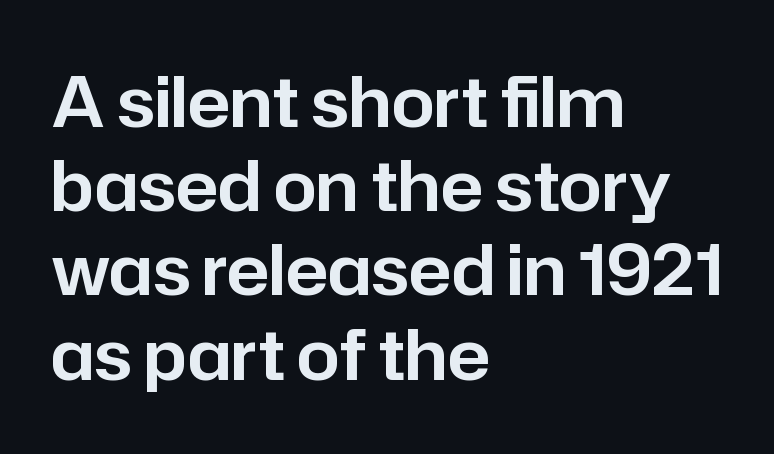
Honestly, there is no underline to notice here at all. Designer's note — italics off, roman on. Glyph-to-glyph distance matches everyday printed text. All the whitespace from short lines collects on the right. A typesetter would call this proportional, since set widths differ per character. Stroke terminals: plain, sans-serif.
